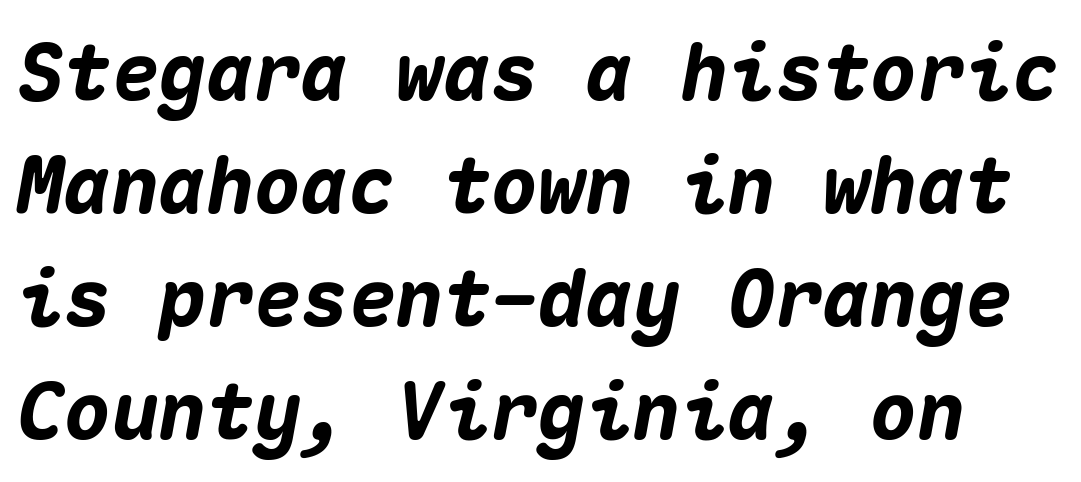
Q: Is the text bold? A: Yes.
Q: Is the text italic (slanted)? A: Yes, it leans right by about 10 degrees.
Q: Is the text underlined? A: No.
Q: Is the spacing between letters normal or unusually wide? A: Normal.
Q: Is the spacing between lines tight, normal or loose? A: Normal.
Q: Width (condensed, normal, or wide)? A: Normal.
Q: Stroke contrast? A: Medium.
Q: x-height? A: Medium.
Q: Monospaced? A: Yes.
